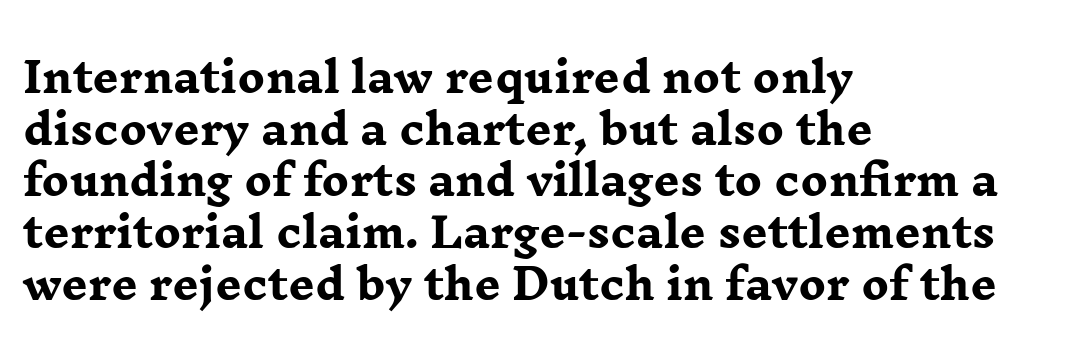
{"serif": "yes", "italic": "no", "bold": "yes", "weight": "heavy", "width": "wide", "stroke_contrast": "low", "x_height": "medium", "monospaced": "no", "underline": "no", "align": "left", "line_spacing": "normal", "line_spacing_ratio": 1.26, "letter_spacing": "normal", "letter_spacing_em": 0.0, "glyph_px": 41}
